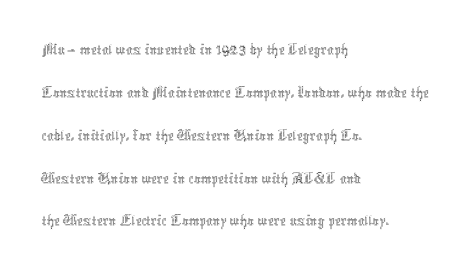
Students, note that the glyphs here touch the page at normal intervals. The designer left line spacing at the default. The setting favours the left margin, as ordinary paragraphs usually do. The strokes are not fattened; the text isn't bold. Italic? Not at all — the glyphs are vertical. Note the varied advance widths — an 'i' is clearly narrower than an 'm'.
